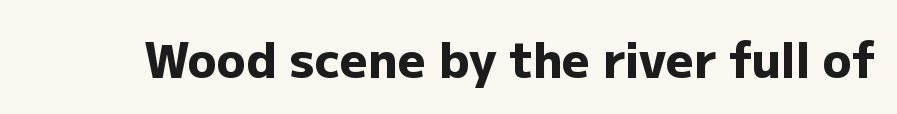
Notice how thick the strokes are: this is what a full bold looks like. The letters stand straight up with perfectly vertical stems. These lines are rendered in a variable-pitch font. Nobody drew a line under any word here. Nothing sits at the stroke ends, so this counts as sans-serif.
